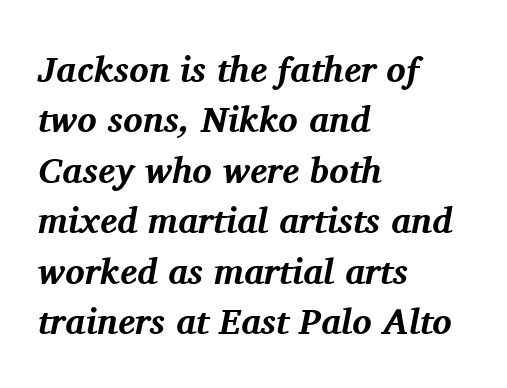
Which margin do the lines hug? The left one — the right edge is uneven. Interline gaps are of average width in this sample. Letterform terminals end in serifs throughout the passage. Letter spacing: default. A typesetter would mark this as italic. Each letter keeps its own natural width here, so spacing adapts to shape.
